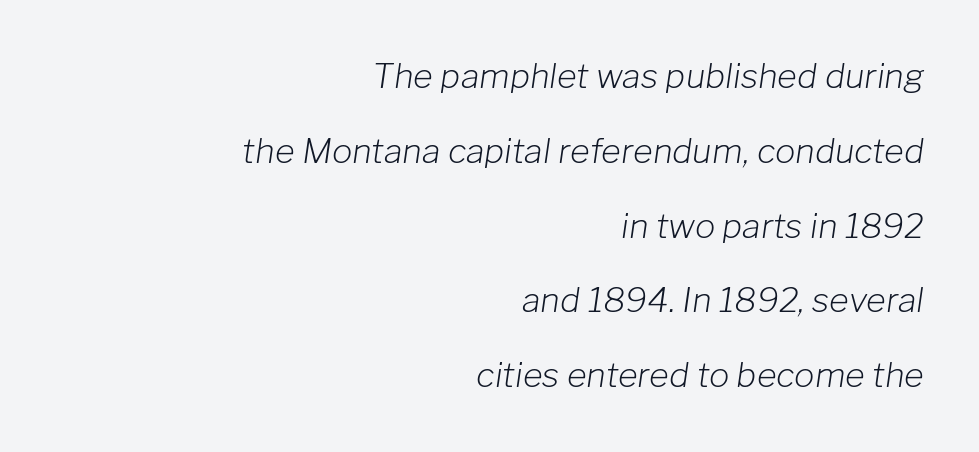
The image shows 34 px light type, italic (leaning right); set right-aligned, loose line spacing (2.2x), normal letter spacing, not underlined; low stroke contrast and a medium x-height.
